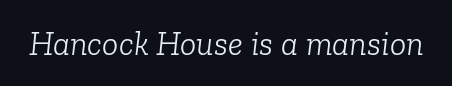
Q: Is the text bold? A: No.
Q: Is the text italic (slanted)? A: Yes, it leans right by about 6 degrees.
Q: Is the typeface a serif or a sans-serif typeface? A: Serif.
Q: Is the text underlined? A: No.
Q: Is the spacing between letters normal or unusually wide? A: Normal.
Q: Width (condensed, normal, or wide)? A: Normal.
Q: Stroke contrast? A: Low.
Q: x-height? A: Medium.
Q: Monospaced? A: No.
